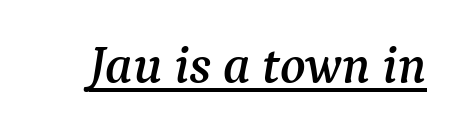
Note: serifs present on the glyphs. Compared with undecorated copy, this sample adds a rule below the words. Slanted lettering throughout. The face used here is rendered with its standard letterfit. These lines are rendered in a variable-pitch font.
